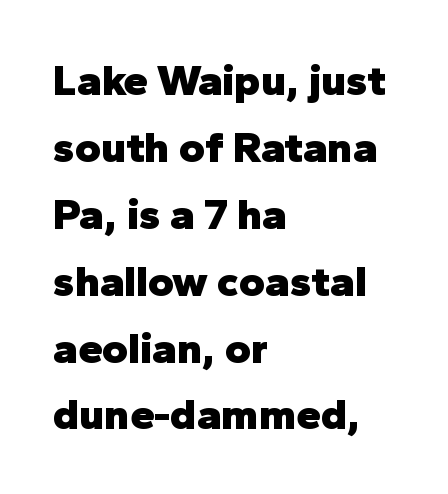
The image shows 44 px heavy sans-serif type, upright; set left-aligned, normal line spacing (1.52x), normal letter spacing, not underlined; low stroke contrast and a medium x-height.
